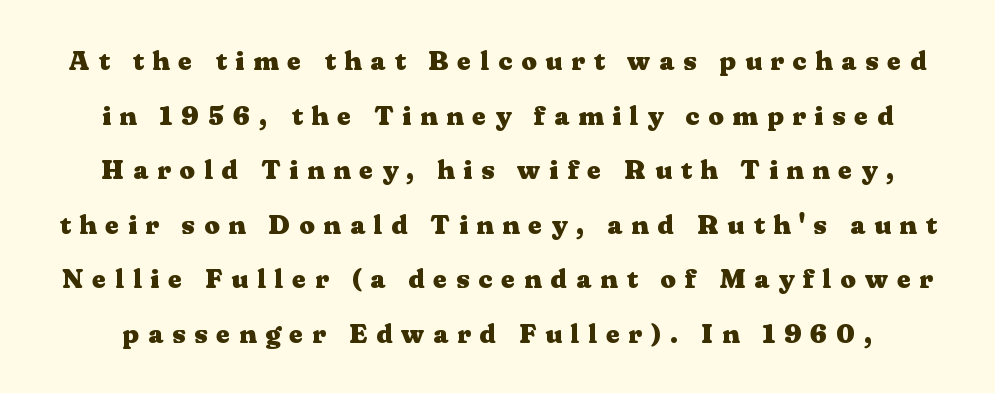
The image shows 27 px bold type, upright; set loose line spacing (2.02x), unusually wide letter spacing (+0.33 em), not underlined.
